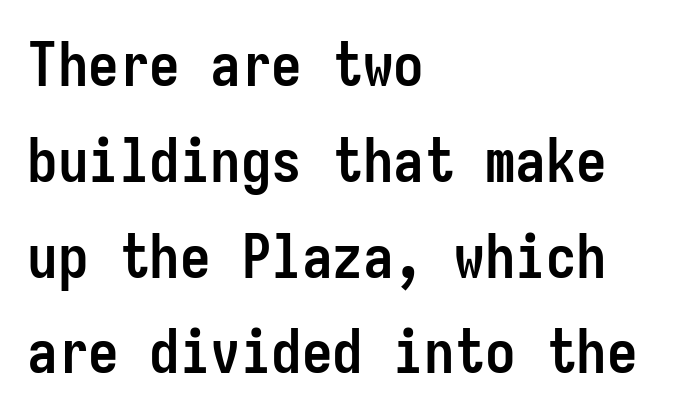
The image shows 61 px semibold, condensed sans-serif type, upright, monospaced; set left-aligned, normal line spacing (1.57x), normal letter spacing, not underlined; low stroke contrast and a medium x-height.
